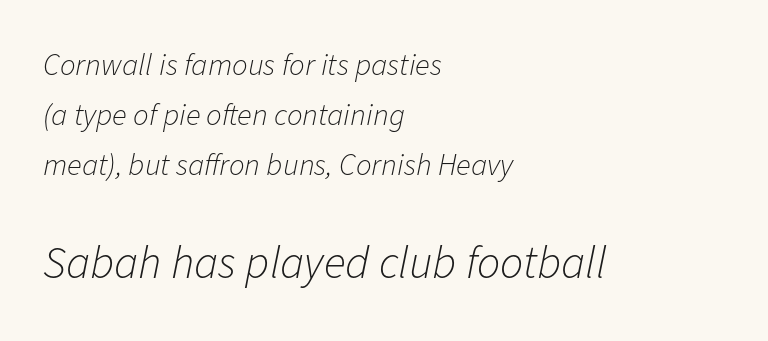
These lines were composed using italics. Note the varied advance widths — an 'i' is clearly narrower than an 'm'. The letterforms sit shoulder to shoulder at normal distance. Stems here are at most as thick as an everyday book face. Glance below the letters and you will spot only blank space. Is the lower block the larger one? Yes — the lower block carries the bigger type.
